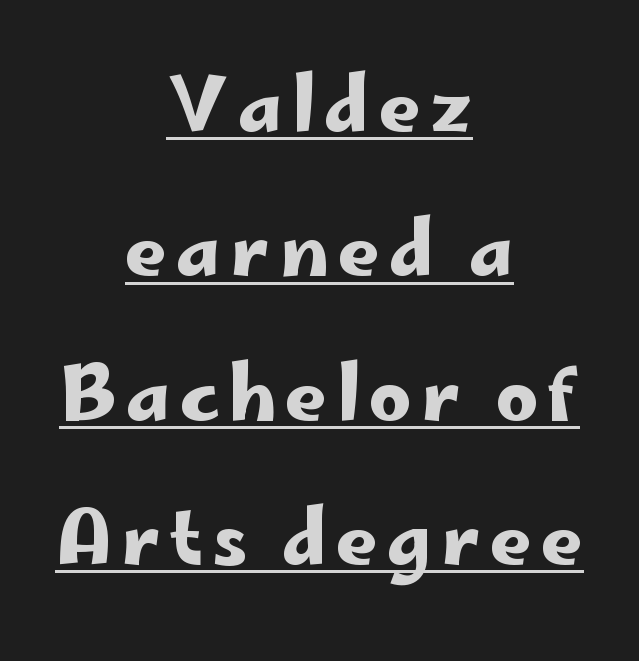
{"serif": "no", "italic": "no", "width": "wide", "stroke_contrast": "low", "x_height": "small", "monospaced": "no", "underline": "yes", "align": "center", "line_spacing": "loose", "line_spacing_ratio": 1.95, "glyph_px": 74}
